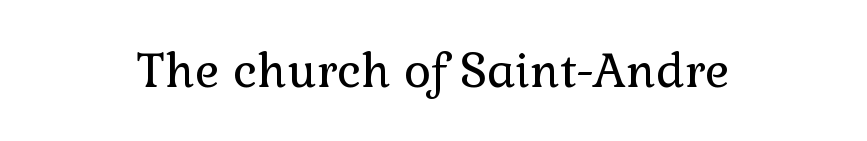
Underline: absent. Small tapered or slab feet sit at the stroke ends, so this counts as serif. This sample uses an upright cut, with every glyph sitting square on the baseline. Compared with a typical body face, this is equally light or lighter still. Here the designer chose a conventional face with non-uniform glyph widths. Caption: standard tracking, unaltered.
